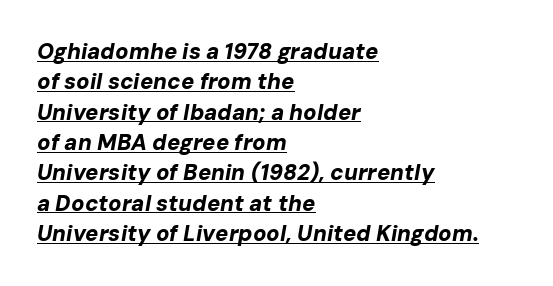
The image shows 22 px bold type, italic (leaning right); set left-aligned, normal line spacing (1.38x), normal letter spacing, underlined.
